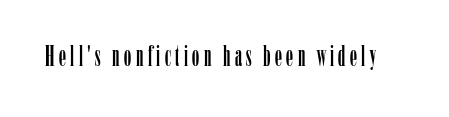
{"serif": "yes", "italic": "no", "width": "condensed", "stroke_contrast": "low", "x_height": "medium", "monospaced": "no", "underline": "no", "glyph_px": 28}
